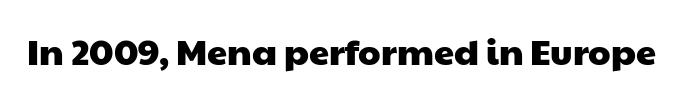
Q: Is the typeface a serif or a sans-serif typeface? A: Sans-serif.
Q: Is the text underlined? A: No.
Q: Is the spacing between letters normal or unusually wide? A: Normal.
Q: Width (condensed, normal, or wide)? A: Wide.
Q: Stroke contrast? A: Low.
Q: x-height? A: Medium.
Q: Monospaced? A: No.
